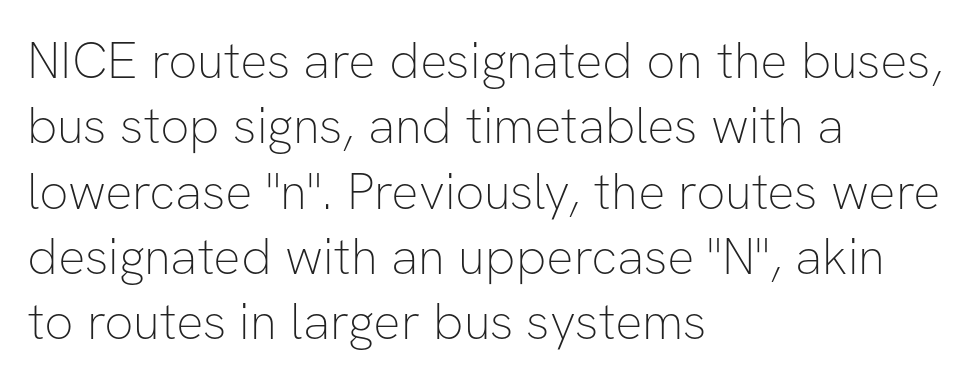
{"serif": "no", "italic": "no", "bold": "no", "weight": "thin", "width": "normal", "stroke_contrast": "low", "x_height": "medium", "monospaced": "no", "underline": "no", "align": "left", "line_spacing": "normal", "line_spacing_ratio": 1.28, "letter_spacing": "normal", "letter_spacing_em": 0.0, "glyph_px": 51}
